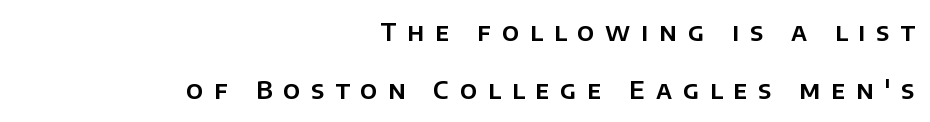
{"italic": "no", "underline": "no", "align": "right", "line_spacing": "loose", "line_spacing_ratio": 2.42, "letter_spacing": "wide", "letter_spacing_em": 0.45, "glyph_px": 24}
